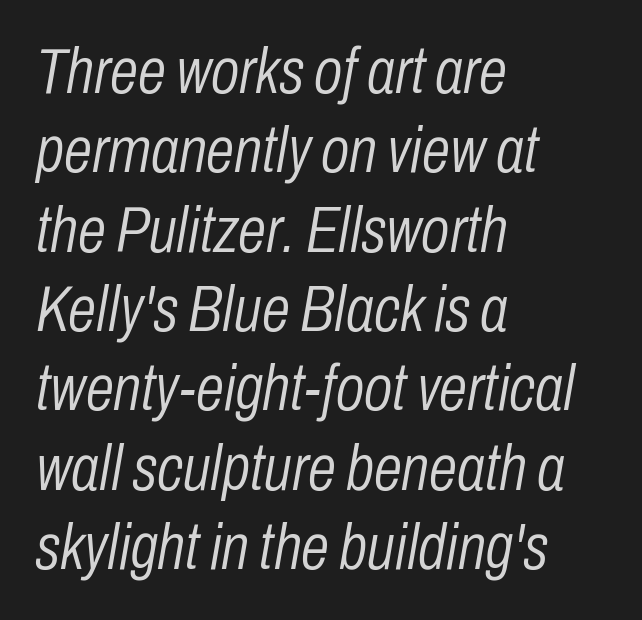
Q: Is the text bold? A: No.
Q: Is the text italic (slanted)? A: Yes, it leans right by about 10 degrees.
Q: Is the text underlined? A: No.
Q: How is the paragraph aligned? A: Left-aligned.
Q: Is the spacing between letters normal or unusually wide? A: Normal.
Q: Width (condensed, normal, or wide)? A: Condensed.
Q: Stroke contrast? A: Low.
Q: x-height? A: Medium.
Q: Monospaced? A: No.
